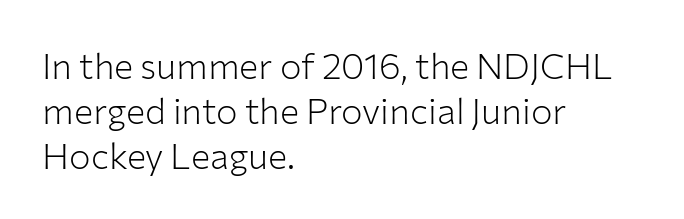
Is the letter spacing exaggerated? No — it looks like the ordinary default. All the whitespace from short lines collects on the right. Upright lettering throughout. The zone under the glyphs is completely vacant.
